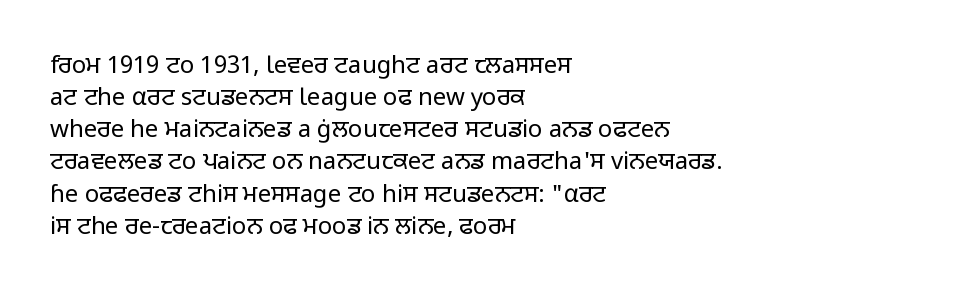
The strip under each line holds only bare page. You could call the tracking neutral — neither tight nor loose. Where is the straight margin? On the left. Upright lettering throughout. The weight tops out at a normal text grade.
